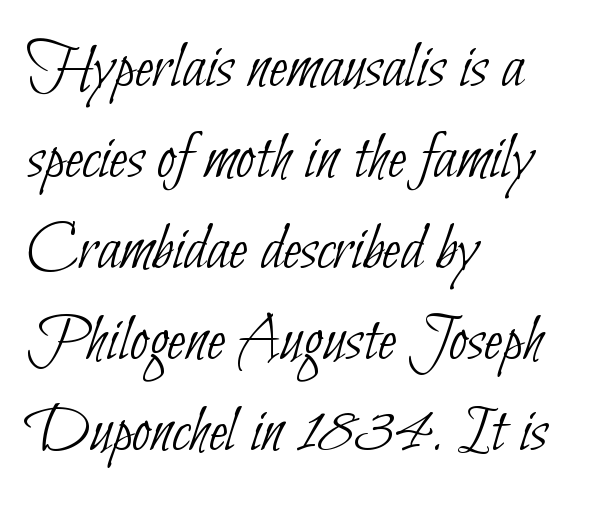
The rendering anchors every line to the left-hand side. The letters sit at their default tracking, neither squeezed nor spread. Underlining? Definitely not there. The block of text has a typical density, with ordinary space between rows.
